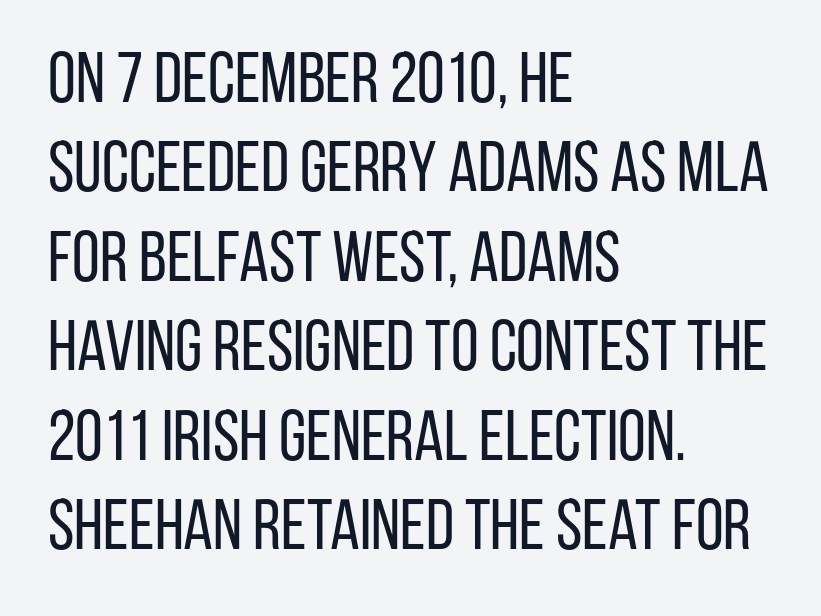
{"serif": "no", "italic": "no", "bold": "no", "weight": "regular", "width": "condensed", "stroke_contrast": "low", "x_height": "large", "monospaced": "no", "underline": "no", "align": "left", "line_spacing": "normal", "line_spacing_ratio": 1.26, "letter_spacing": "normal", "letter_spacing_em": 0.0, "glyph_px": 71}
